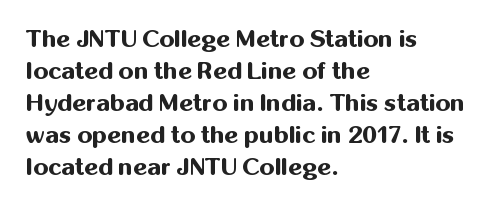
The image shows 24 px bold type, upright; set left-aligned, normal line spacing (1.33x), normal letter spacing, not underlined.
